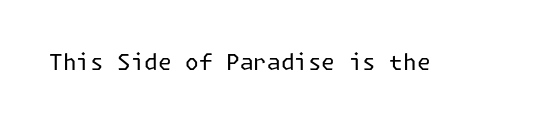
{"italic": "no", "bold": "no", "underline": "no", "letter_spacing": "normal", "letter_spacing_em": 0.0, "glyph_px": 22}
